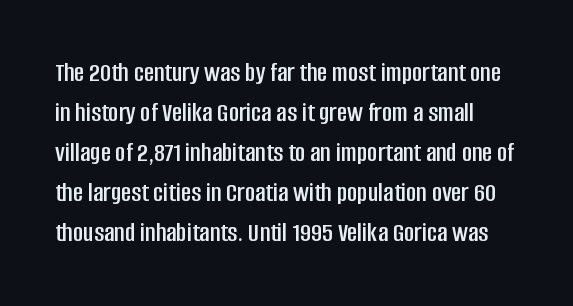
The strip under each line holds only bare page. The gaps between neighbouring characters are ordinary and unremarkable. The rows are spaced the way most documents space them. The letters advance in unequal steps, a hallmark of proportional type. The passage shown is typeset with a sans-serif family. Tall strokes in this sample are plumb rather than angled.
